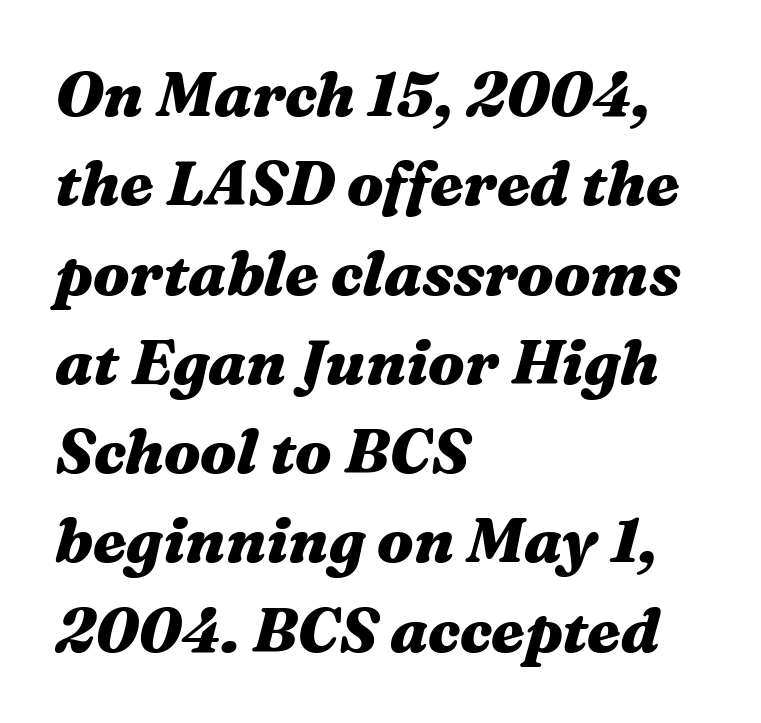
One-word summary of the alignment: left. Unmarked baselines from the first word to the last. This rendering leaves character spacing at its baseline value. An italicized treatment has been applied to the whole sample. If you measured baseline to baseline, you'd find a middling distance.
